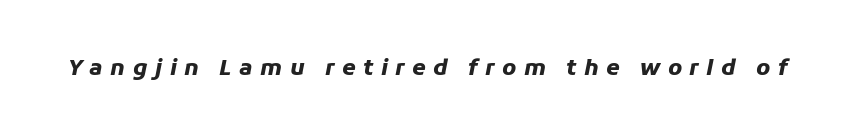
Does the lettering tilt? It does — this is italic. Tracking here is generous; glyphs stand well apart from one another. Has an underline been added? It has not. The font is running at its bold setting.
